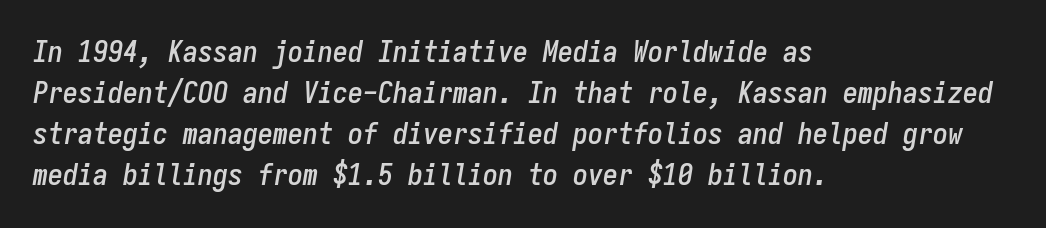
The image shows 30 px condensed type, italic (leaning right), monospaced; set left-aligned, normal line spacing (1.37x), normal letter spacing, not underlined; low stroke contrast and a medium x-height.
